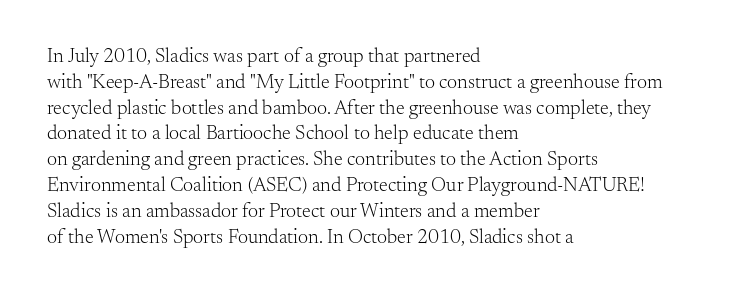
Q: Is the text bold? A: No.
Q: Is the text italic (slanted)? A: No, it is upright.
Q: Is the text underlined? A: No.
Q: How is the paragraph aligned? A: Left-aligned.
Q: Is the spacing between letters normal or unusually wide? A: Normal.
Q: Is the spacing between lines tight, normal or loose? A: Normal.
